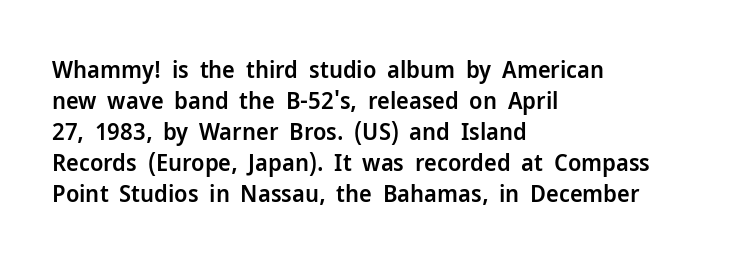
The image shows 24 px text type, upright; set left-aligned, normal line spacing (1.29x), normal letter spacing, not underlined.
